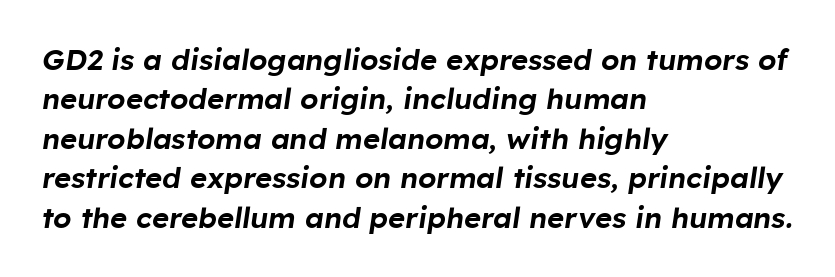
{"italic": "yes", "lean": "right", "slant_degrees": 8, "width": "normal", "stroke_contrast": "low", "x_height": "medium", "monospaced": "no", "underline": "no", "align": "left", "line_spacing": "normal", "line_spacing_ratio": 1.36, "letter_spacing": "normal", "letter_spacing_em": 0.0, "glyph_px": 29}
